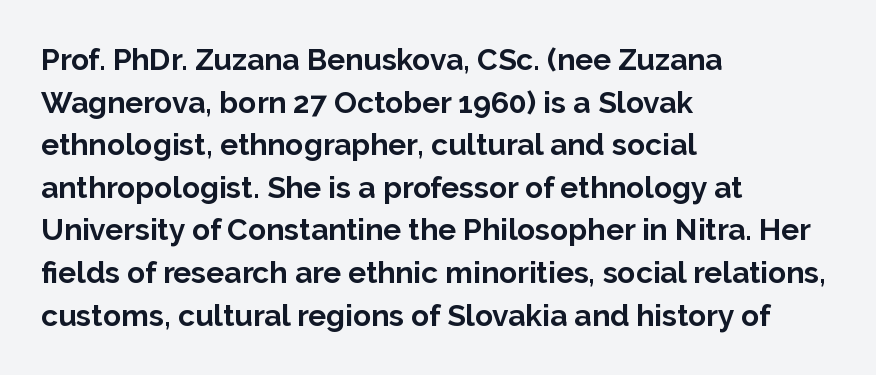
The image shows 30 px bold sans-serif type, upright; set left-aligned, normal line spacing (1.42x), normal letter spacing, not underlined; low stroke contrast and a medium x-height.
